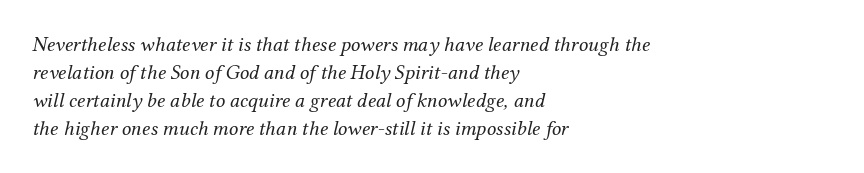
The image shows 21 px text type, italic (leaning right); set left-aligned, normal line spacing (1.33x), normal letter spacing, not underlined.
